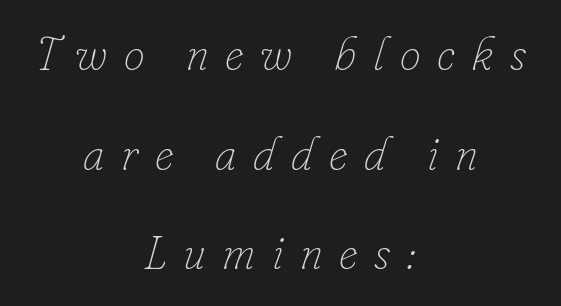
{"italic": "yes", "lean": "right", "slant_degrees": 16, "bold": "no", "weight": "thin", "width": "normal", "stroke_contrast": "low", "x_height": "small", "monospaced": "no", "underline": "no", "align": "center", "line_spacing": "loose", "line_spacing_ratio": 2.12, "letter_spacing": "wide", "letter_spacing_em": 0.35, "glyph_px": 47}
